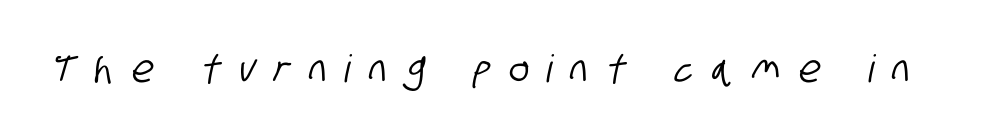
{"serif": "no", "width": "condensed", "stroke_contrast": "low", "x_height": "large", "monospaced": "no", "underline": "no", "letter_spacing": "wide", "letter_spacing_em": 0.49, "glyph_px": 38}
